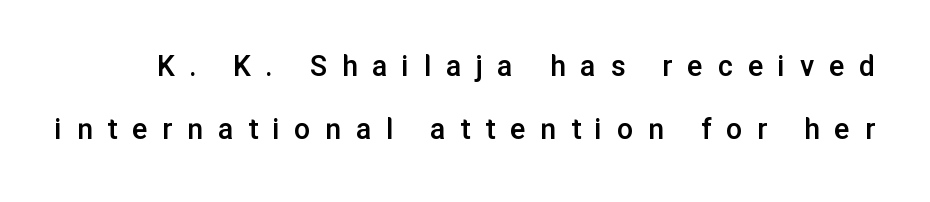
{"serif": "no", "italic": "no", "bold": "semi", "weight": "semibold", "width": "normal", "stroke_contrast": "low", "x_height": "medium", "monospaced": "no", "underline": "no", "line_spacing": "loose", "line_spacing_ratio": 1.97, "letter_spacing": "wide", "letter_spacing_em": 0.46, "glyph_px": 32}
